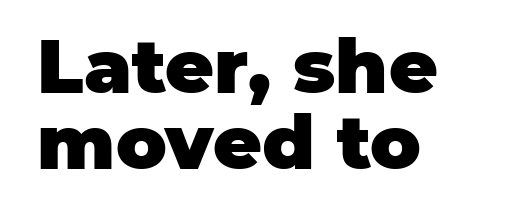
{"serif": "no", "italic": "no", "bold": "yes", "weight": "heavy", "width": "normal", "stroke_contrast": "low", "x_height": "large", "monospaced": "no", "underline": "no", "align": "left", "line_spacing": "tight", "line_spacing_ratio": 1.02, "letter_spacing": "normal", "letter_spacing_em": 0.0, "glyph_px": 75}
